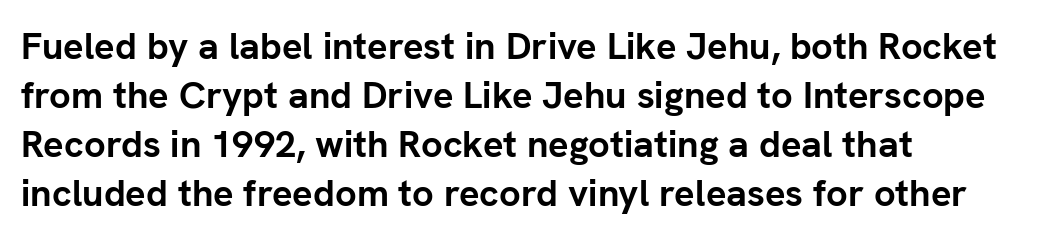
You could not count columns in this text — the font is proportionally spaced. Reading down the column, the eye jumps a familiar distance to each next line. Which margin do the lines hug? The left one — the right edge is uneven. Plenty of ink on the page — the face is bold. Plain, unruled lines of type. Short note: letters normally spaced.
